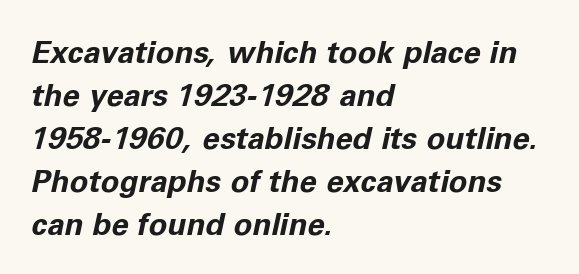
Q: Is the text bold? A: Yes.
Q: Is the text italic (slanted)? A: Yes, it leans right by about 11 degrees.
Q: Is the text underlined? A: No.
Q: How is the paragraph aligned? A: Left-aligned.
Q: Is the spacing between letters normal or unusually wide? A: Normal.
Q: Is the spacing between lines tight, normal or loose? A: Normal.
Q: Width (condensed, normal, or wide)? A: Normal.
Q: Stroke contrast? A: Low.
Q: x-height? A: Medium.
Q: Monospaced? A: No.
